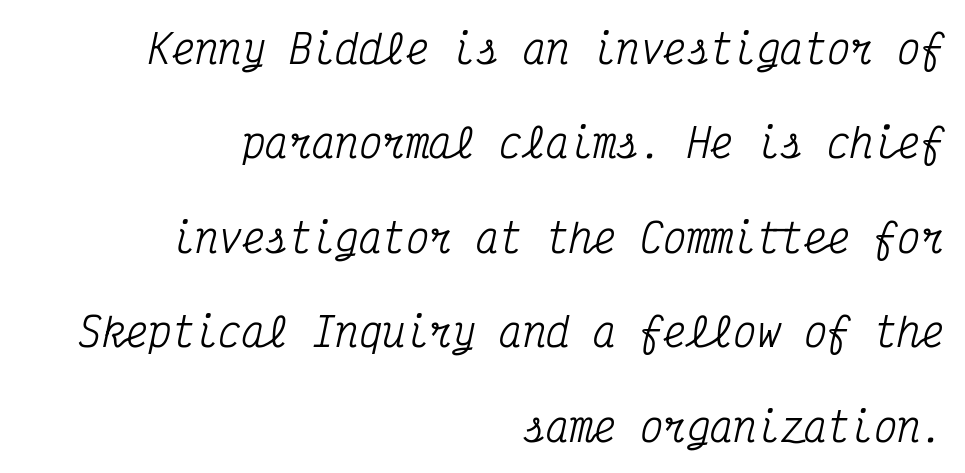
Q: Is the text italic (slanted)? A: Yes, it leans right by about 12 degrees.
Q: Is the typeface a serif or a sans-serif typeface? A: Serif.
Q: Is the text underlined? A: No.
Q: How is the paragraph aligned? A: Right-aligned.
Q: Is the spacing between letters normal or unusually wide? A: Normal.
Q: Is the spacing between lines tight, normal or loose? A: Loose.
Q: Width (condensed, normal, or wide)? A: Condensed.
Q: Stroke contrast? A: Medium.
Q: x-height? A: Medium.
Q: Monospaced? A: Yes.
